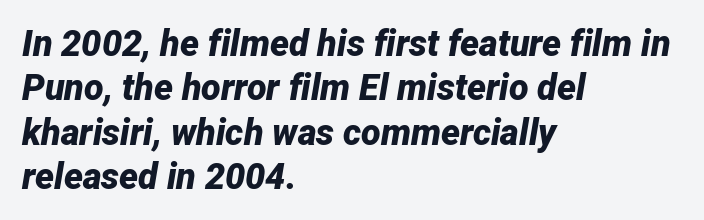
The image shows 36 px bold type, italic (leaning right); set left-aligned, line spacing 1.23x, normal letter spacing, not underlined; low stroke contrast and a medium x-height.
